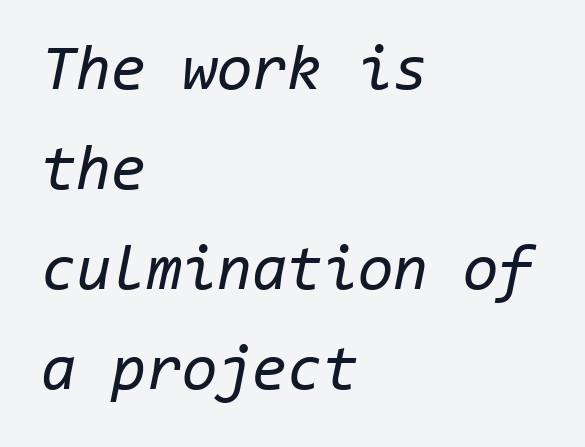
Q: Is the text bold? A: No.
Q: Is the text italic (slanted)? A: Yes, it leans right by about 11 degrees.
Q: Is the text underlined? A: No.
Q: How is the paragraph aligned? A: Left-aligned.
Q: Is the spacing between letters normal or unusually wide? A: Normal.
Q: Is the spacing between lines tight, normal or loose? A: Normal.
Q: Width (condensed, normal, or wide)? A: Normal.
Q: Stroke contrast? A: Low.
Q: x-height? A: Medium.
Q: Monospaced? A: Yes.
